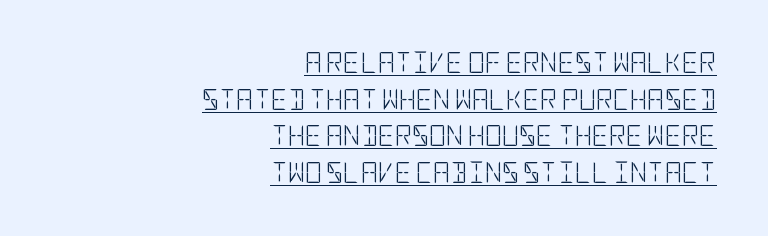
Q: Is the text bold? A: No.
Q: Is the text italic (slanted)? A: No, it is upright.
Q: Is the text underlined? A: Yes.
Q: How is the paragraph aligned? A: Right-aligned.
Q: Is the spacing between letters normal or unusually wide? A: Normal.
